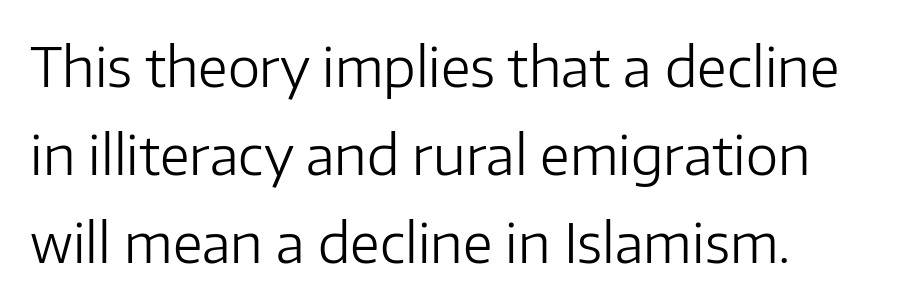
{"serif": "no", "italic": "no", "bold": "no", "weight": "light", "width": "normal", "stroke_contrast": "low", "x_height": "medium", "monospaced": "no", "underline": "no", "line_spacing": "normal", "line_spacing_ratio": 1.6, "letter_spacing": "normal", "letter_spacing_em": 0.0, "glyph_px": 55}
